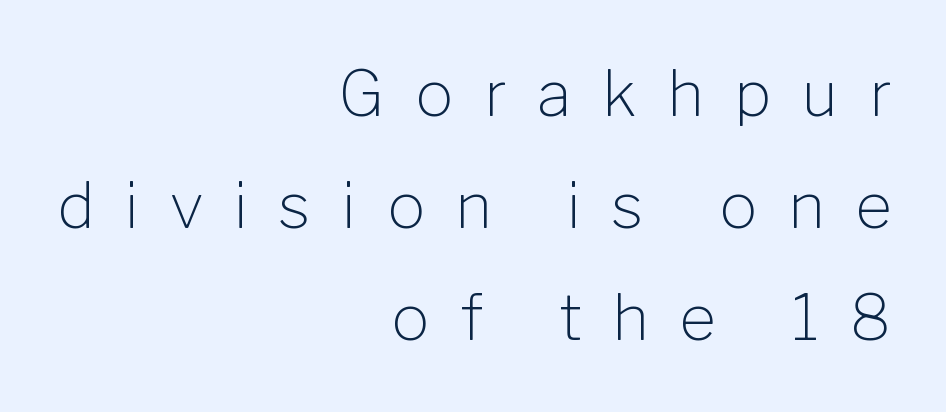
{"serif": "no", "italic": "no", "bold": "no", "weight": "light", "width": "normal", "stroke_contrast": "low", "x_height": "medium", "monospaced": "no", "underline": "no", "align": "right", "line_spacing_ratio": 1.78, "letter_spacing": "wide", "letter_spacing_em": 0.49, "glyph_px": 63}
